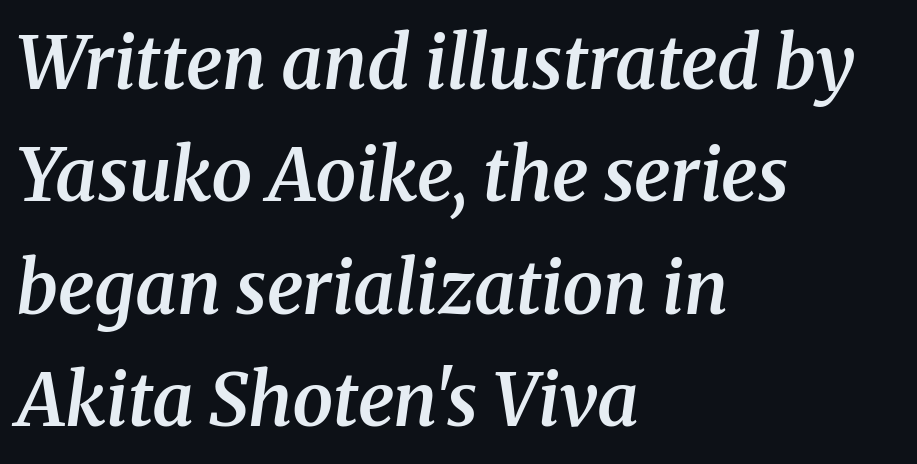
{"serif": "yes", "italic": "yes", "lean": "right", "slant_degrees": 8, "bold": "semi", "weight": "semibold", "width": "normal", "stroke_contrast": "medium", "x_height": "medium", "monospaced": "no", "underline": "no", "align": "left", "line_spacing": "normal", "line_spacing_ratio": 1.54, "letter_spacing": "normal", "letter_spacing_em": 0.0, "glyph_px": 73}
